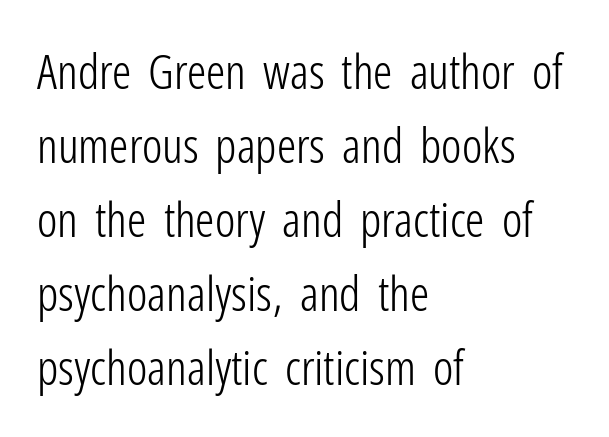
Letters have the restrained weight of plain body copy at most. The leading is moderate, giving the passage an even texture. Honestly, the letter spacing is just normal — you wouldn't notice it. If you drew a line through each stem, it would be perfectly vertical.
